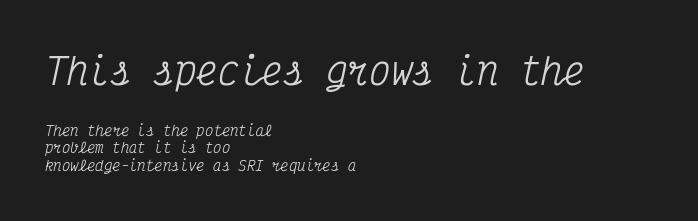
The image shows 36 px condensed serif type, italic (leaning right), monospaced; set left-aligned, normal line spacing (1.27x), normal letter spacing, not underlined; the first (top) block is 2.57x larger; medium stroke contrast and a medium x-height.
